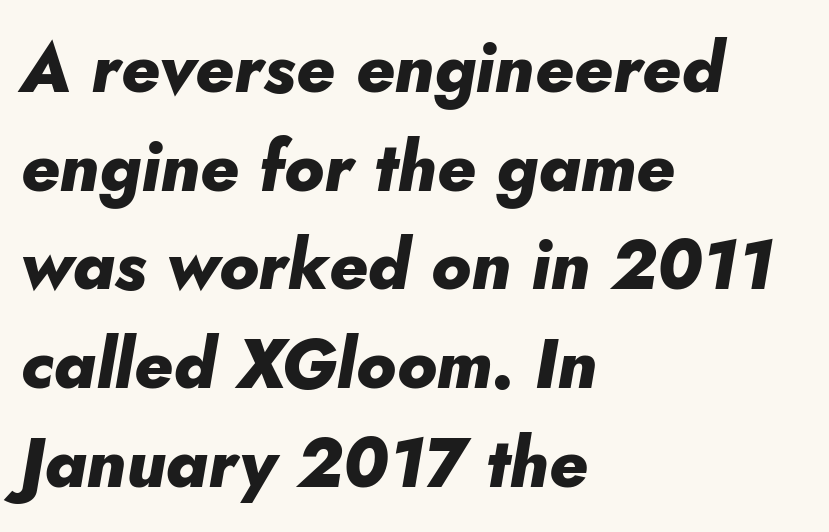
Q: Is the text bold? A: Yes.
Q: Is the text italic (slanted)? A: Yes, it leans right by about 10 degrees.
Q: Is the text underlined? A: No.
Q: How is the paragraph aligned? A: Left-aligned.
Q: Is the spacing between letters normal or unusually wide? A: Normal.
Q: Is the spacing between lines tight, normal or loose? A: Normal.
Q: Width (condensed, normal, or wide)? A: Normal.
Q: Stroke contrast? A: Low.
Q: x-height? A: Small.
Q: Monospaced? A: No.
